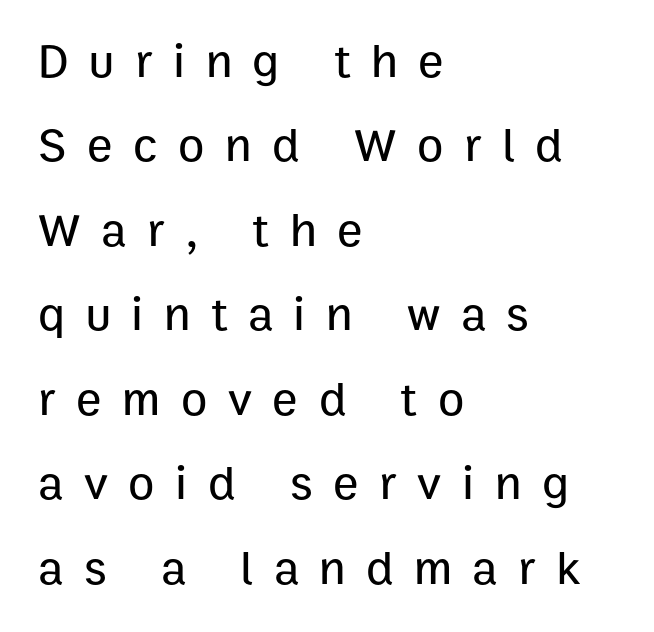
The image shows 48 px sans-serif type, upright; set left-aligned, line spacing 1.76x, unusually wide letter spacing (+0.43 em), not underlined; low stroke contrast and a medium x-height.
